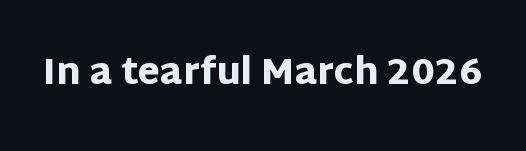
Q: Is the text bold? A: Yes.
Q: Is the text italic (slanted)? A: No, it is upright.
Q: Is the typeface a serif or a sans-serif typeface? A: Sans-serif.
Q: Is the text underlined? A: No.
Q: Is the spacing between letters normal or unusually wide? A: Normal.
Q: Width (condensed, normal, or wide)? A: Normal.
Q: Stroke contrast? A: Low.
Q: x-height? A: Large.
Q: Monospaced? A: No.
